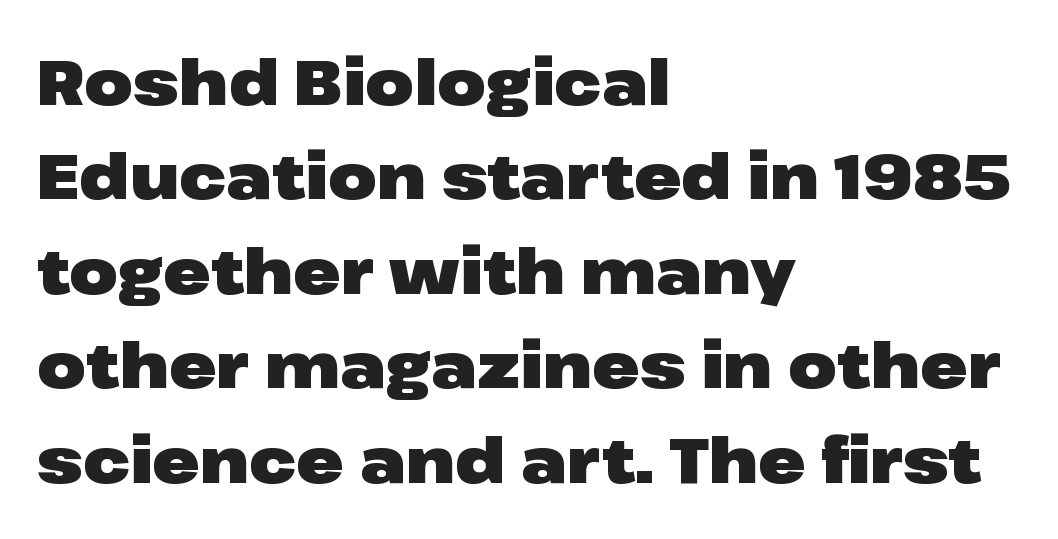
Q: Is the text bold? A: Yes.
Q: Is the text italic (slanted)? A: No, it is upright.
Q: Is the typeface a serif or a sans-serif typeface? A: Sans-serif.
Q: Is the text underlined? A: No.
Q: How is the paragraph aligned? A: Left-aligned.
Q: Is the spacing between letters normal or unusually wide? A: Normal.
Q: Is the spacing between lines tight, normal or loose? A: Normal.
Q: Width (condensed, normal, or wide)? A: Wide.
Q: Stroke contrast? A: Low.
Q: x-height? A: Medium.
Q: Monospaced? A: No.
